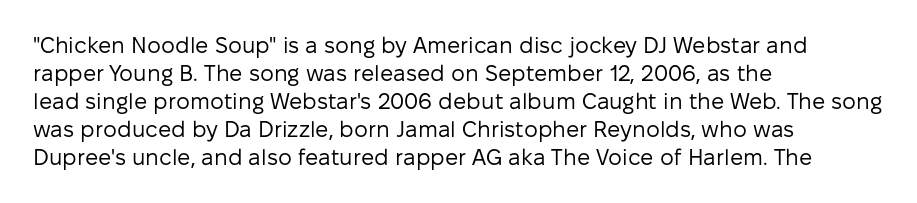
{"italic": "no", "bold": "no", "underline": "no", "align": "left", "line_spacing": "normal", "line_spacing_ratio": 1.27, "letter_spacing": "normal", "letter_spacing_em": 0.0, "glyph_px": 22}
